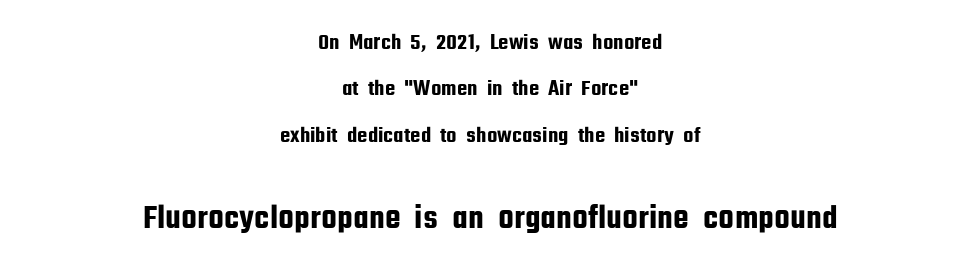
Q: Is the text italic (slanted)? A: No, it is upright.
Q: Is the typeface a serif or a sans-serif typeface? A: Sans-serif.
Q: Is the text underlined? A: No.
Q: How is the paragraph aligned? A: Centered.
Q: Is the spacing between letters normal or unusually wide? A: Normal.
Q: Is the spacing between lines tight, normal or loose? A: Loose.
Q: Which block of text is set in a larger size, the first (top) or the second (bottom)? A: The second (bottom) one.
Q: Width (condensed, normal, or wide)? A: Condensed.
Q: Stroke contrast? A: Low.
Q: x-height? A: Medium.
Q: Monospaced? A: No.
